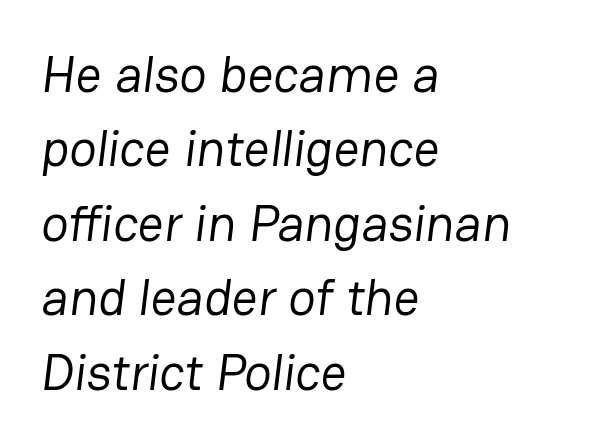
The image shows 51 px regular-weight sans-serif type; set left-aligned, normal line spacing (1.46x), normal letter spacing, not underlined; low stroke contrast and a medium x-height.
